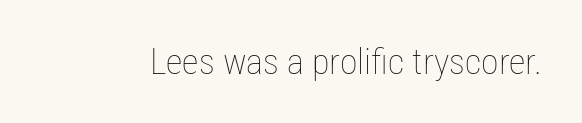
{"italic": "no", "bold": "no", "weight": "thin", "width": "condensed", "stroke_contrast": "low", "x_height": "medium", "monospaced": "no", "underline": "no", "letter_spacing": "normal", "letter_spacing_em": 0.0, "glyph_px": 36}
